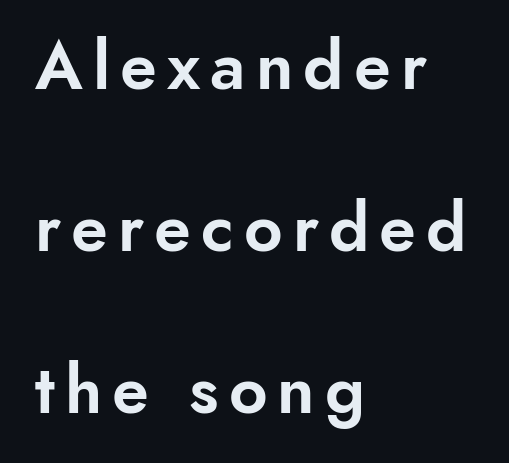
The image shows 67 px sans-serif type, upright; set left-aligned, loose line spacing (2.42x), not underlined; low stroke contrast and a small x-height.
